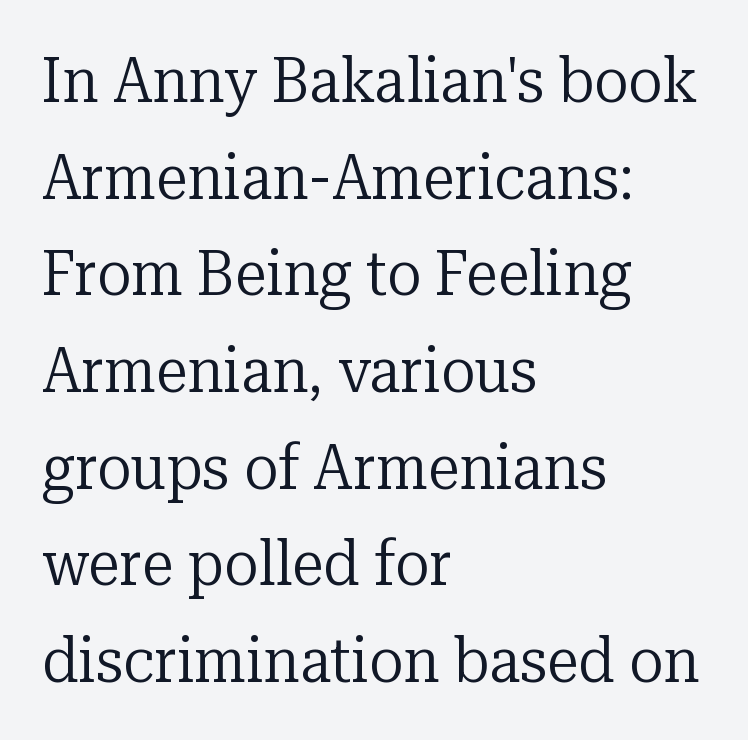
The image shows 64 px regular-weight serif type, upright; set left-aligned, normal line spacing (1.51x), normal letter spacing, not underlined; low stroke contrast and a medium x-height.
